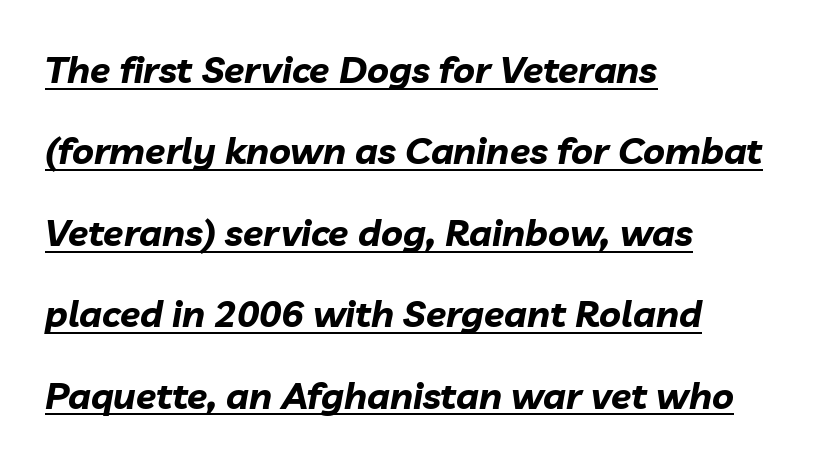
You can tell it's italic because the verticals aren't actually vertical. The rendering uses natural spacing where letterforms have individual widths. The paragraph shown leans on its left margin. A typographer would call this underscored text. You could call the tracking neutral — neither tight nor loose.
